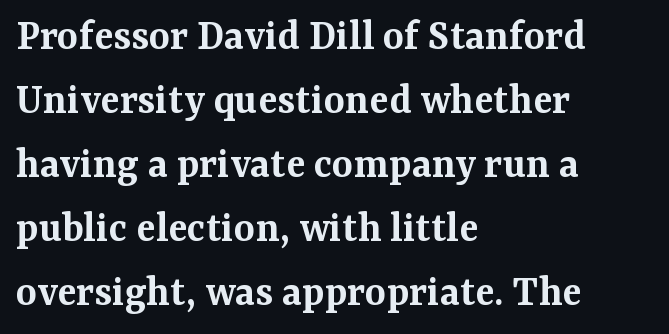
Does the weight exceed regular? Yes, but only to semibold. A bare baseline throughout the passage. Character widths vary here, with narrow letters taking less room than wide ones. No extra tracking has been applied to these lines. Alignment: flush left. Quick note: interline space is typical.
